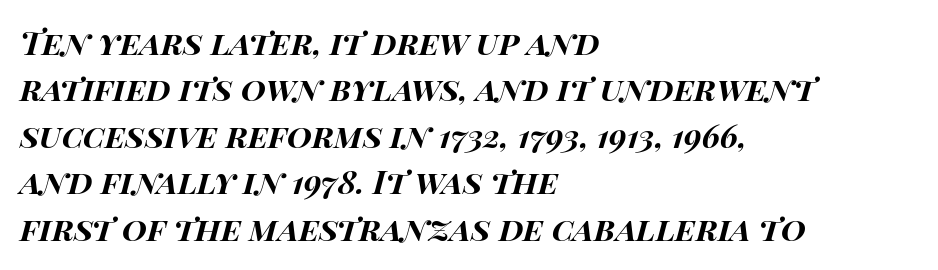
The typesetting leans heavy: a genuine bold. The ragged edge is on the right, which tells us the setting is flush left. The letters advance in unequal steps, a hallmark of proportional type. The space beneath each line is pristine and unruled. Does the lettering tilt? It does — this is italic.
